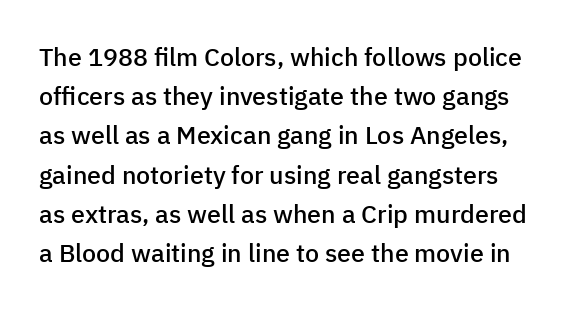
{"italic": "no", "bold": "semi", "underline": "no", "line_spacing": "normal", "line_spacing_ratio": 1.57, "letter_spacing": "normal", "letter_spacing_em": 0.0, "glyph_px": 25}
